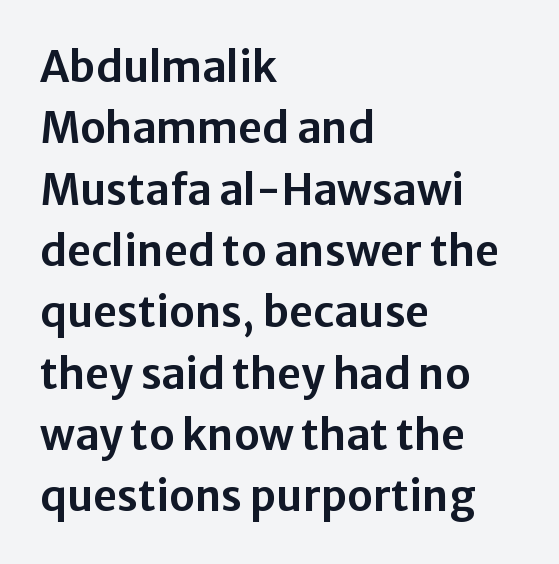
{"serif": "no", "italic": "no", "width": "normal", "stroke_contrast": "low", "x_height": "medium", "monospaced": "no", "underline": "no", "align": "left", "line_spacing": "normal", "line_spacing_ratio": 1.46, "letter_spacing": "normal", "letter_spacing_em": 0.0, "glyph_px": 42}
